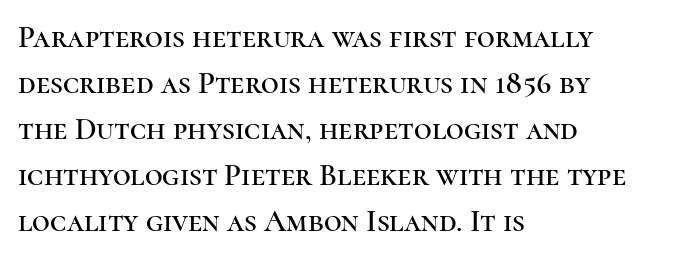
Quick note: not italic, upright. Teacher's note: observe the even left margin — that is flush-left alignment. The area under the type is left untouched. You can tell from the footed stems that serif type was used.
